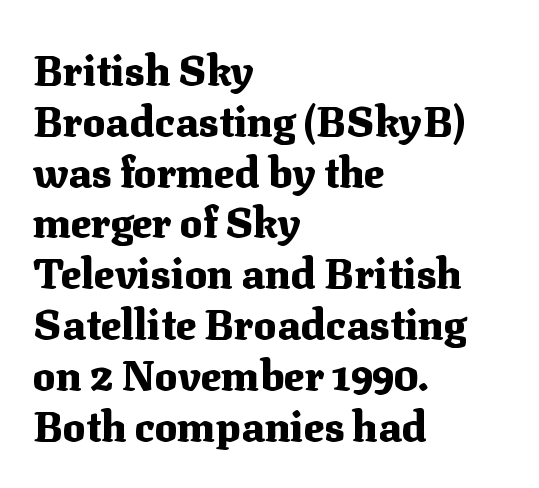
{"serif": "yes", "italic": "no", "bold": "yes", "weight": "heavy", "width": "normal", "stroke_contrast": "medium", "x_height": "medium", "monospaced": "no", "underline": "no", "align": "left", "line_spacing_ratio": 1.21, "letter_spacing": "normal", "letter_spacing_em": 0.0, "glyph_px": 42}
